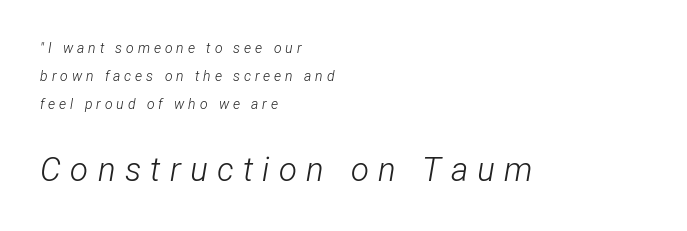
Q: Is the text bold? A: No.
Q: Is the text italic (slanted)? A: Yes, it leans right by about 12 degrees.
Q: Is the text underlined? A: No.
Q: How is the paragraph aligned? A: Left-aligned.
Q: Is the spacing between letters normal or unusually wide? A: Unusually wide.
Q: Is the spacing between lines tight, normal or loose? A: Loose.
Q: Which block of text is set in a larger size, the first (top) or the second (bottom)? A: The second (bottom) one.
Q: Width (condensed, normal, or wide)? A: Condensed.
Q: Stroke contrast? A: Low.
Q: x-height? A: Medium.
Q: Monospaced? A: No.
